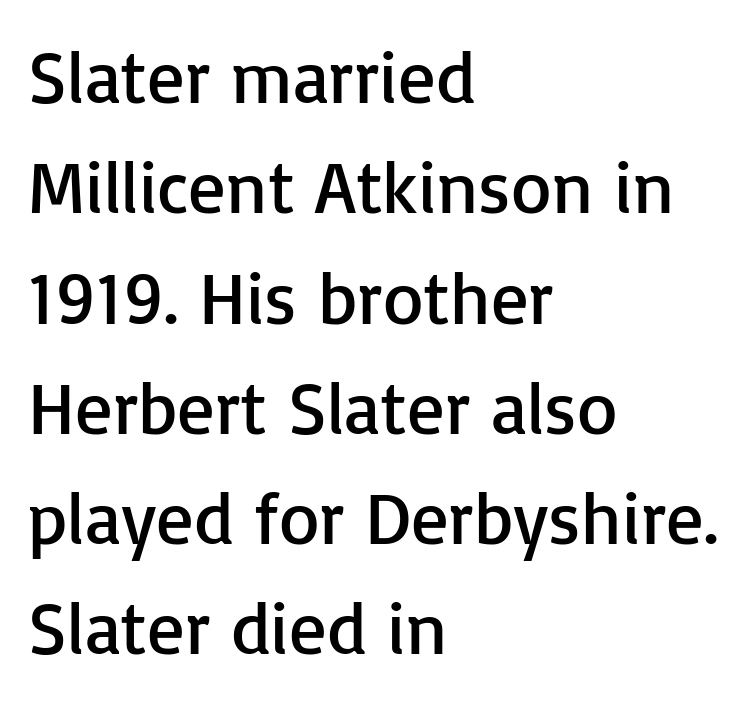
Q: Is the text bold? A: No.
Q: Is the text italic (slanted)? A: No, it is upright.
Q: Is the typeface a serif or a sans-serif typeface? A: Sans-serif.
Q: Is the text underlined? A: No.
Q: How is the paragraph aligned? A: Left-aligned.
Q: Is the spacing between letters normal or unusually wide? A: Normal.
Q: Is the spacing between lines tight, normal or loose? A: Normal.
Q: Width (condensed, normal, or wide)? A: Normal.
Q: Stroke contrast? A: Low.
Q: x-height? A: Medium.
Q: Monospaced? A: No.
